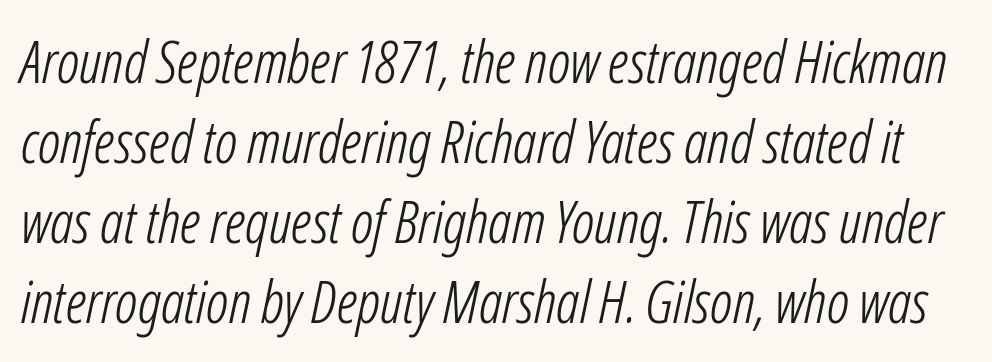
Q: Is the text bold? A: No.
Q: Is the text italic (slanted)? A: Yes, it leans right by about 12 degrees.
Q: Is the text underlined? A: No.
Q: Is the spacing between letters normal or unusually wide? A: Normal.
Q: Is the spacing between lines tight, normal or loose? A: Normal.
Q: Width (condensed, normal, or wide)? A: Condensed.
Q: Stroke contrast? A: Low.
Q: x-height? A: Medium.
Q: Monospaced? A: No.
